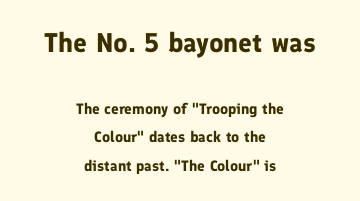
Q: Is the text bold? A: Yes.
Q: Is the text italic (slanted)? A: No, it is upright.
Q: Is the text underlined? A: No.
Q: How is the paragraph aligned? A: Centered.
Q: Is the spacing between letters normal or unusually wide? A: Normal.
Q: Is the spacing between lines tight, normal or loose? A: Loose.
Q: Which block of text is set in a larger size, the first (top) or the second (bottom)? A: The first (top) one.
